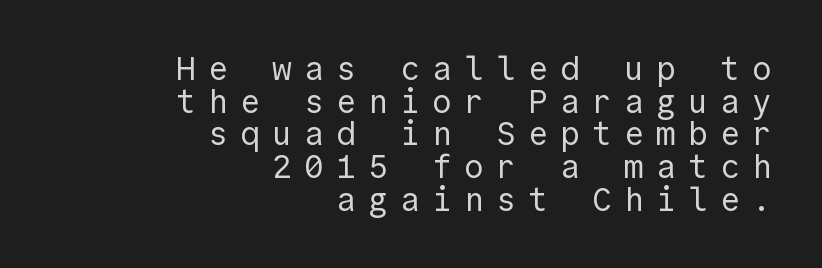
{"serif": "no", "italic": "no", "bold": "no", "weight": "regular", "width": "normal", "x_height": "medium", "underline": "no", "align": "right", "line_spacing": "tight", "line_spacing_ratio": 0.99, "letter_spacing": "wide", "letter_spacing_em": 0.37, "glyph_px": 33}
